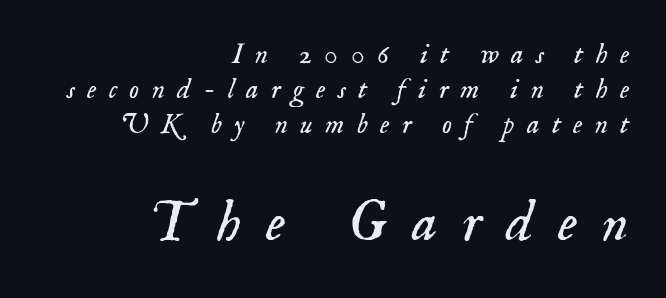
{"serif": "yes", "italic": "yes", "lean": "right", "slant_degrees": 18, "bold": "no", "weight": "light", "width": "normal", "stroke_contrast": "low", "x_height": "small", "monospaced": "no", "underline": "no", "align": "right", "line_spacing": "normal", "line_spacing_ratio": 1.25, "letter_spacing": "wide", "letter_spacing_em": 0.44, "larger_block": "second", "size_ratio": 2.04, "glyph_px": 57}
